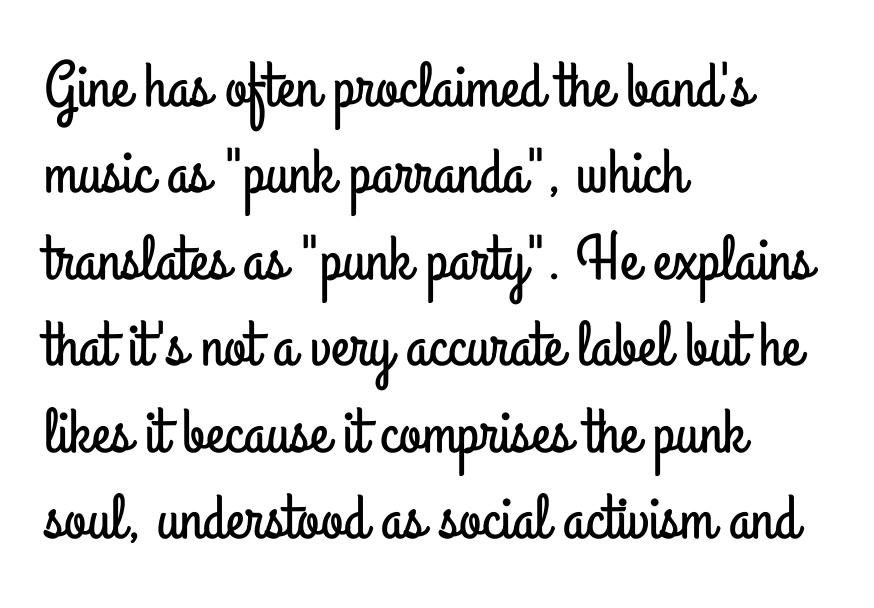
Visually the block forms a straight wall on the left and a jagged coastline on the right. Looks like regular typesetting: each glyph gets only the width it needs. Grotesque or geometric, the face here clearly has no serifs. The baseline area is clear.
